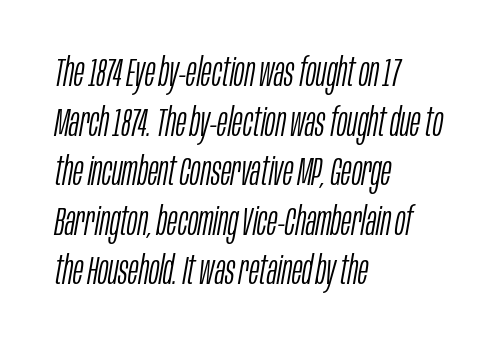
Q: Is the text bold? A: No.
Q: Is the text italic (slanted)? A: Yes, it leans right by about 10 degrees.
Q: Is the text underlined? A: No.
Q: How is the paragraph aligned? A: Left-aligned.
Q: Is the spacing between letters normal or unusually wide? A: Normal.
Q: Is the spacing between lines tight, normal or loose? A: Normal.
Q: Width (condensed, normal, or wide)? A: Condensed.
Q: Stroke contrast? A: Low.
Q: x-height? A: Large.
Q: Monospaced? A: No.
